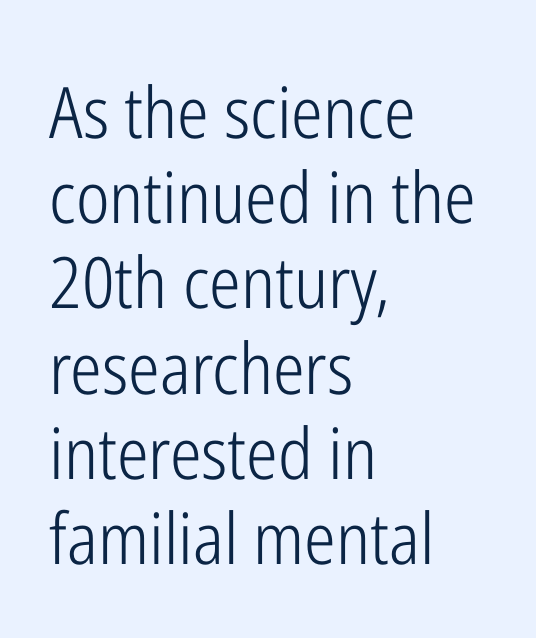
Q: Is the text bold? A: No.
Q: Is the text italic (slanted)? A: No, it is upright.
Q: Is the typeface a serif or a sans-serif typeface? A: Sans-serif.
Q: Is the text underlined? A: No.
Q: How is the paragraph aligned? A: Left-aligned.
Q: Is the spacing between letters normal or unusually wide? A: Normal.
Q: Width (condensed, normal, or wide)? A: Condensed.
Q: Stroke contrast? A: Low.
Q: x-height? A: Medium.
Q: Monospaced? A: No.
